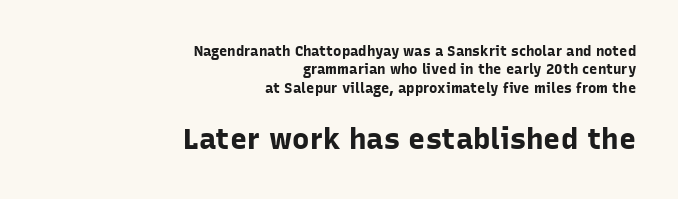
All the whitespace from short lines collects on the left. The passage shown is typed in a proportional face where columns would drift. As a designer I'd log this as weight 700, bold. The following chunk of copy outweighs the initial chunk in type size.
